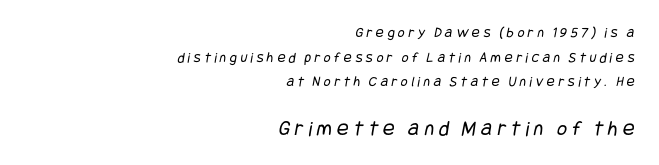
Q: Is the text bold? A: No.
Q: Is the text underlined? A: No.
Q: How is the paragraph aligned? A: Right-aligned.
Q: Is the spacing between letters normal or unusually wide? A: Unusually wide.
Q: Is the spacing between lines tight, normal or loose? A: Normal.
Q: Which block of text is set in a larger size, the first (top) or the second (bottom)? A: The second (bottom) one.
